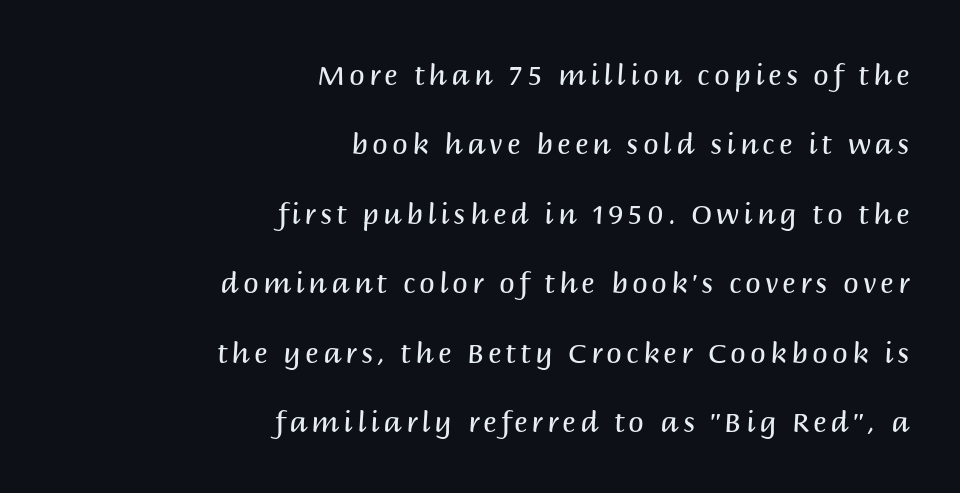
Q: Is the text bold? A: No.
Q: Is the text italic (slanted)? A: Yes.
Q: Is the typeface a serif or a sans-serif typeface? A: Sans-serif.
Q: Is the text underlined? A: No.
Q: How is the paragraph aligned? A: Right-aligned.
Q: Is the spacing between lines tight, normal or loose? A: Loose.
Q: Width (condensed, normal, or wide)? A: Normal.
Q: Stroke contrast? A: Medium.
Q: x-height? A: Large.
Q: Monospaced? A: No.
